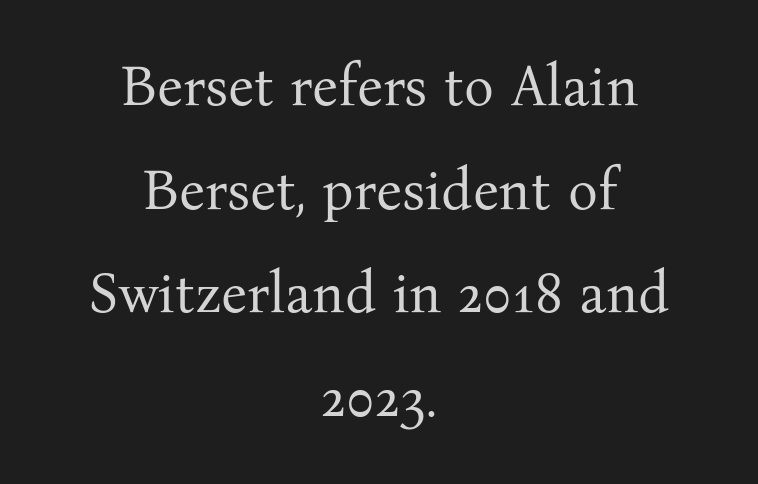
Posture: straight, roman, zero tilt. Unbolded letterforms with no extra heft. Just letters on the line, the space beneath them empty. Little horizontal feet cap the strokes, marking this as serif type. The gaps between neighbouring characters are ordinary and unremarkable. Notice how the passage keeps no hard edge, just a central spine.
